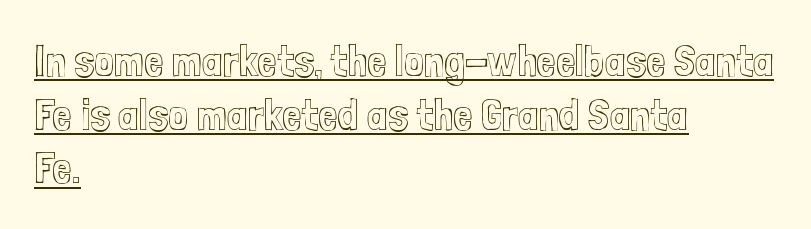
Q: Is the text italic (slanted)? A: No, it is upright.
Q: Is the text underlined? A: Yes.
Q: How is the paragraph aligned? A: Left-aligned.
Q: Is the spacing between letters normal or unusually wide? A: Normal.
Q: Width (condensed, normal, or wide)? A: Condensed.
Q: x-height? A: Medium.
Q: Monospaced? A: No.
